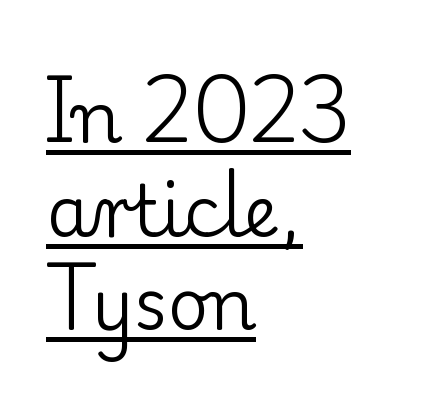
{"serif": "yes", "italic": "no", "bold": "no", "weight": "regular", "width": "normal", "stroke_contrast": "low", "x_height": "small", "monospaced": "no", "underline": "yes", "align": "left", "line_spacing": "normal", "line_spacing_ratio": 1.32, "letter_spacing": "normal", "letter_spacing_em": 0.0, "glyph_px": 71}
